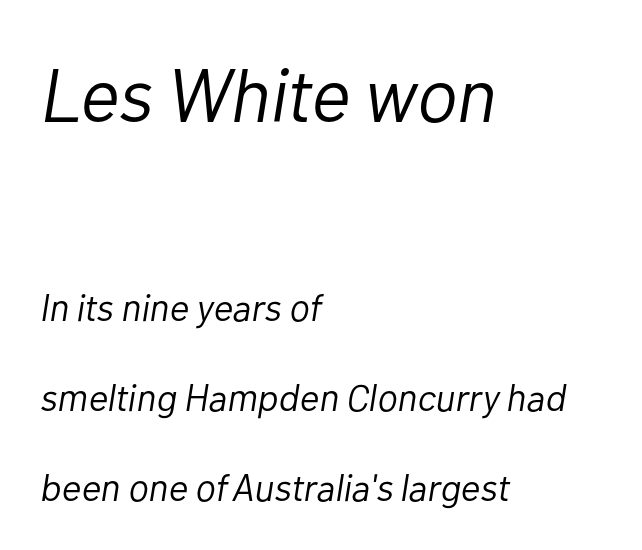
Is this a fixed-width face? No — the glyphs have proportional, varying widths. Check under the words: just untouched page. Scale decreases going downward across the two blocks. No letter is thick-stroked: the sample isn't bold. Characters are canted at an angle relative to the baseline's perpendicular. This sample uses plain, unmodified letter spacing.
